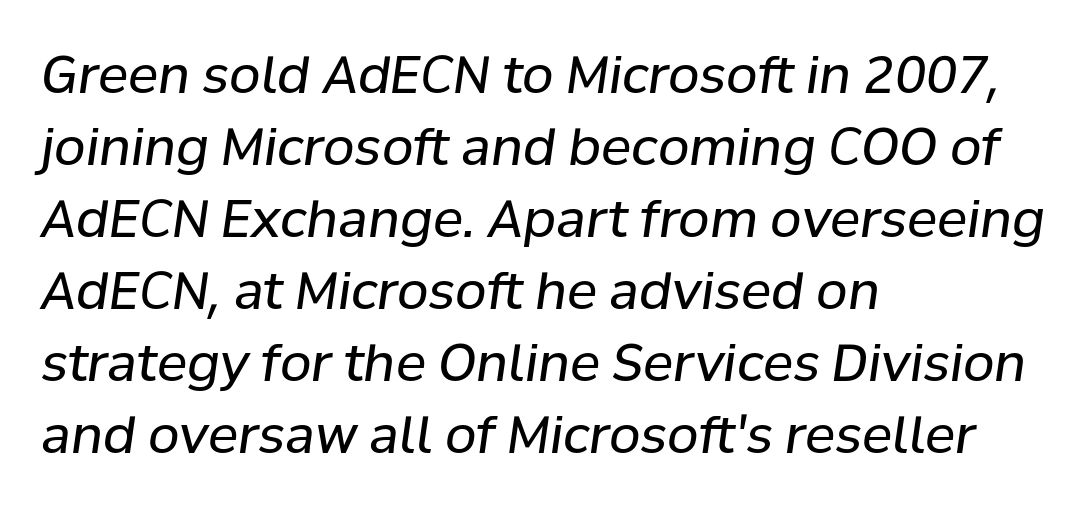
{"italic": "yes", "lean": "right", "slant_degrees": 8, "bold": "no", "weight": "regular", "width": "normal", "stroke_contrast": "low", "x_height": "medium", "monospaced": "no", "underline": "no", "align": "left", "line_spacing": "normal", "line_spacing_ratio": 1.41, "letter_spacing": "normal", "letter_spacing_em": 0.0, "glyph_px": 51}
